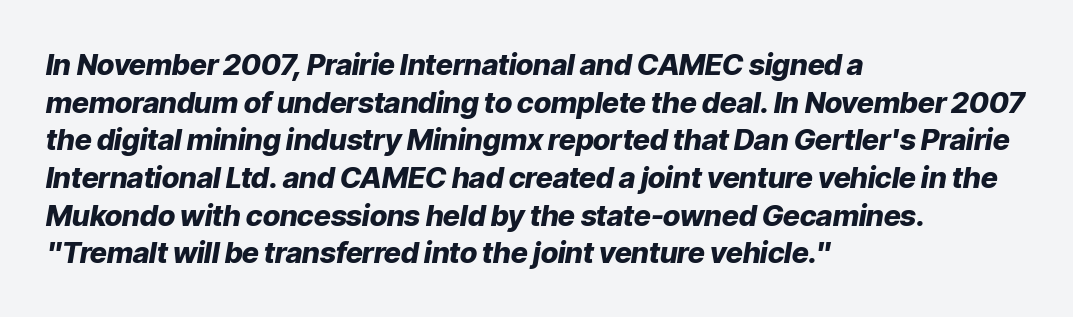
{"italic": "yes", "lean": "right", "slant_degrees": 9, "bold": "yes", "weight": "heavy", "width": "normal", "stroke_contrast": "low", "x_height": "medium", "monospaced": "no", "underline": "no", "align": "left", "line_spacing": "normal", "line_spacing_ratio": 1.3, "letter_spacing": "normal", "letter_spacing_em": 0.0, "glyph_px": 29}
